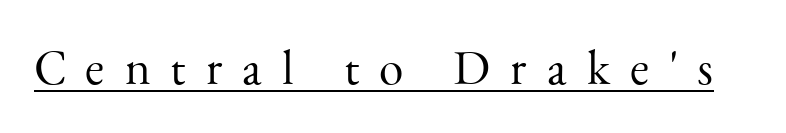
The image shows 49 px light serif type, upright; set unusually wide letter spacing (+0.41 em), underlined; medium stroke contrast and a small x-height.
